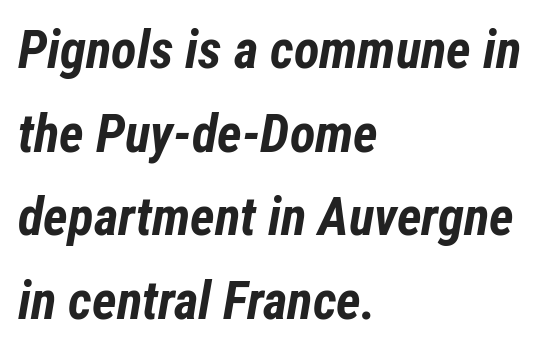
Q: Is the text bold? A: Yes.
Q: Is the text italic (slanted)? A: Yes, it leans right by about 12 degrees.
Q: Is the text underlined? A: No.
Q: How is the paragraph aligned? A: Left-aligned.
Q: Is the spacing between letters normal or unusually wide? A: Normal.
Q: Is the spacing between lines tight, normal or loose? A: Normal.
Q: Width (condensed, normal, or wide)? A: Condensed.
Q: Stroke contrast? A: Low.
Q: x-height? A: Medium.
Q: Monospaced? A: No.
